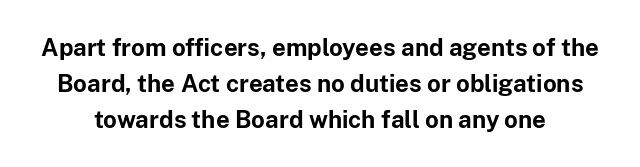
The image shows 24 px bold type, upright; set normal line spacing (1.5x), normal letter spacing, not underlined.
